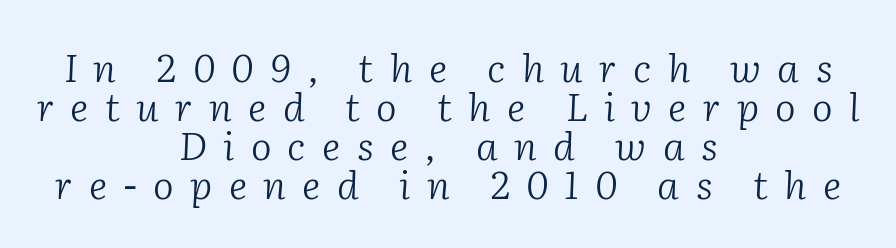
Q: Is the text bold? A: No.
Q: Is the text italic (slanted)? A: Yes, it leans right by about 2 degrees.
Q: Is the typeface a serif or a sans-serif typeface? A: Serif.
Q: Is the text underlined? A: No.
Q: How is the paragraph aligned? A: Centered.
Q: Is the spacing between letters normal or unusually wide? A: Unusually wide.
Q: Is the spacing between lines tight, normal or loose? A: Tight.
Q: Width (condensed, normal, or wide)? A: Normal.
Q: Stroke contrast? A: Low.
Q: x-height? A: Medium.
Q: Monospaced? A: No.
